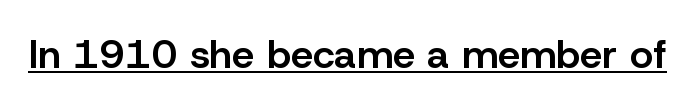
Here the glyphs are tracked normally, forming tight word shapes. This is sans-serif lettering, the kind often seen on screens and signage. Decoration check: the copy is underlined. The letters are semibold — heavier than regular but short of a full bold. You can tell it's not italic because the verticals are truly vertical.
